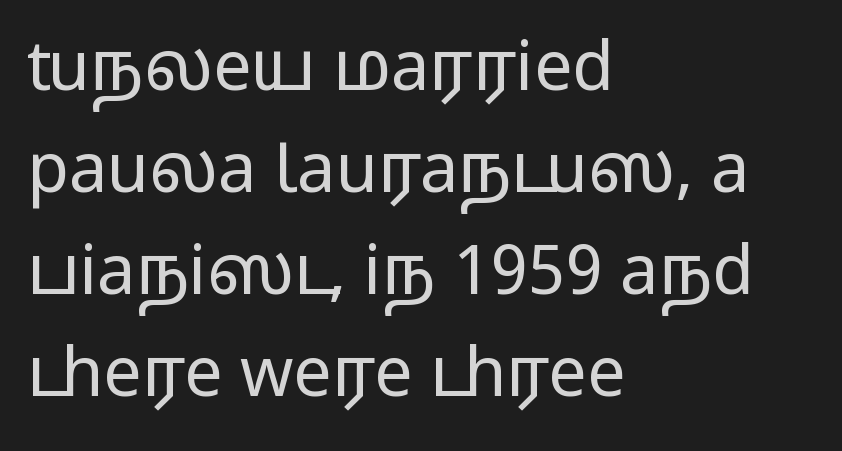
Think of a printed novel: that variable character pitch is what you see here. Compared with a centered layout, this one pins lines to the left instead. The typeface has the unassuming heft of standard copy or less. A clean baseline with only descenders dipping below it. Short note: letters normally spaced. Font category for this specimen: sans-serif.
